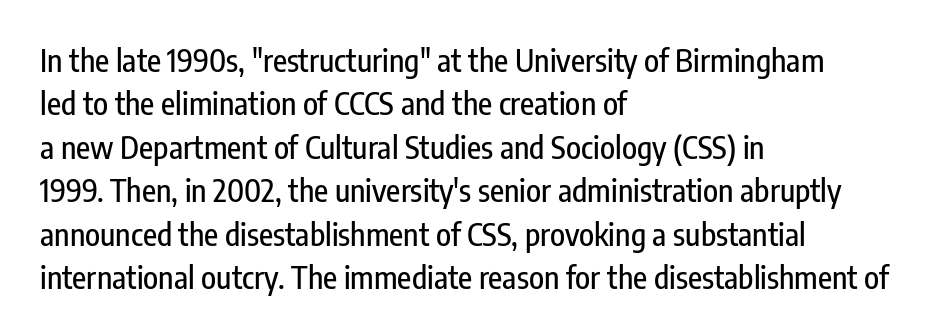
This sample uses plain, unmodified letter spacing. Posture: vertical. The passage shown stacks its lines at a standard gap. Line starts are locked; line ends wander. The characters display no serif detailing; their extremities are plain.
